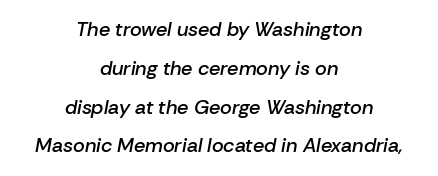
Q: Is the text bold? A: Semi-bold.
Q: Is the text italic (slanted)? A: Yes, it leans right by about 10 degrees.
Q: Is the text underlined? A: No.
Q: How is the paragraph aligned? A: Centered.
Q: Is the spacing between letters normal or unusually wide? A: Normal.
Q: Is the spacing between lines tight, normal or loose? A: Loose.
